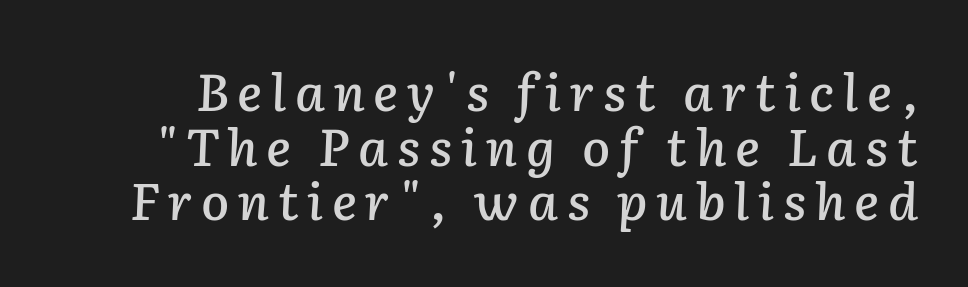
Very little white space separates one row of letters from the next. The specimen reads as italic at a glance. Descenders are the only things crossing below the line. Proportional: the letters do not fall into vertical columns.
